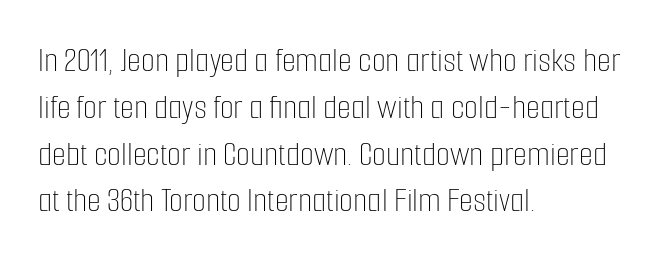
The image shows 36 px thin, condensed type, upright; set left-aligned, normal line spacing (1.3x), normal letter spacing, not underlined; low stroke contrast and a medium x-height.
